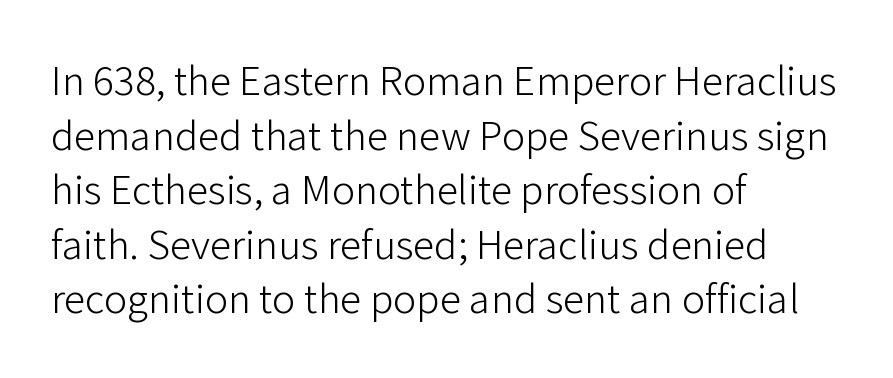
The image shows 43 px light sans-serif type, upright; set left-aligned, normal line spacing (1.27x), normal letter spacing, not underlined; low stroke contrast and a medium x-height.
